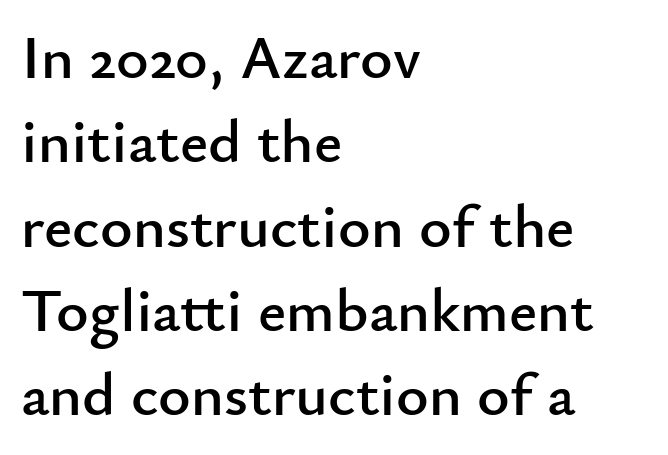
Q: Is the text italic (slanted)? A: No, it is upright.
Q: Is the typeface a serif or a sans-serif typeface? A: Sans-serif.
Q: Is the text underlined? A: No.
Q: How is the paragraph aligned? A: Left-aligned.
Q: Is the spacing between letters normal or unusually wide? A: Normal.
Q: Is the spacing between lines tight, normal or loose? A: Normal.
Q: Width (condensed, normal, or wide)? A: Normal.
Q: Stroke contrast? A: Low.
Q: x-height? A: Small.
Q: Monospaced? A: No.
